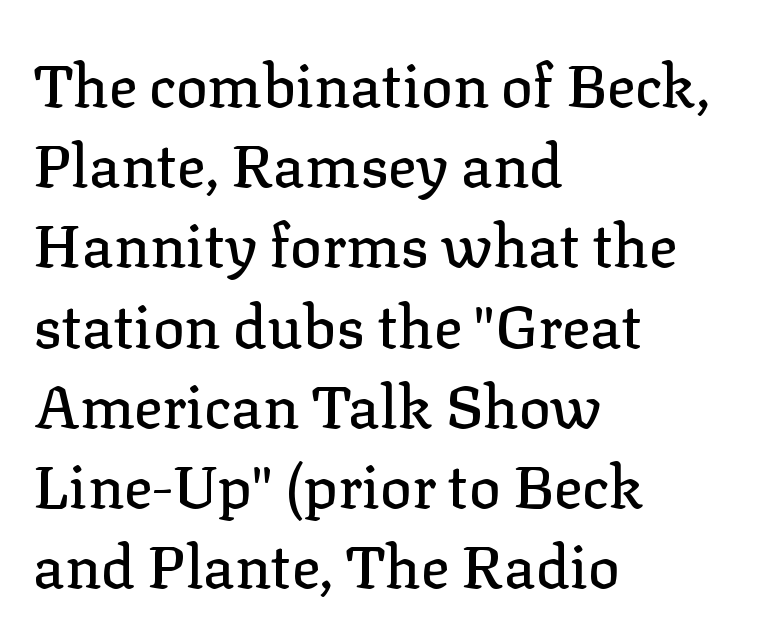
The letters advance in unequal steps, a hallmark of proportional type. The specimen reads as upright at a glance. The setting favours the left margin, as ordinary paragraphs usually do. These lines sit exactly where default settings would place them. Descender tails drop into unmarked territory. Small tapered or slab feet sit at the stroke ends, so this counts as serif.
